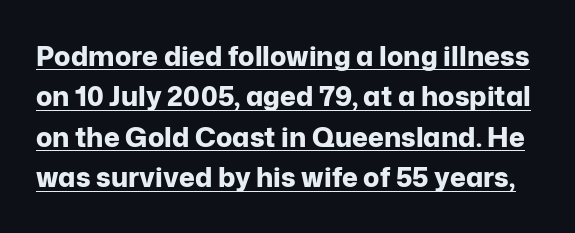
{"italic": "no", "bold": "yes", "underline": "yes", "line_spacing": "normal", "line_spacing_ratio": 1.5, "letter_spacing": "normal", "letter_spacing_em": 0.0, "glyph_px": 27}
